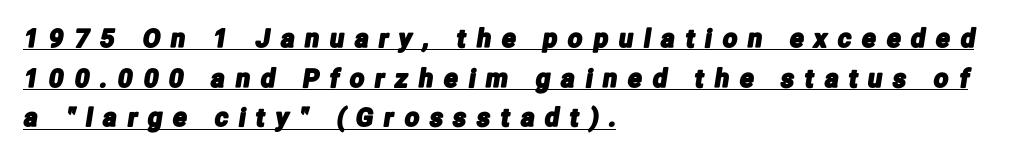
In CSS terms this would be text-align: left. A continuous stroke trails under the words, as in a hyperlink. Vertical spacing — default. The type is letterspaced generously, with wide tracking.
